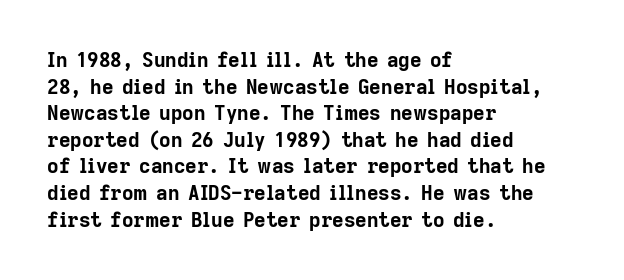
{"italic": "no", "bold": "yes", "underline": "no", "align": "left", "line_spacing": "normal", "line_spacing_ratio": 1.33, "letter_spacing": "normal", "letter_spacing_em": 0.0, "glyph_px": 20}
